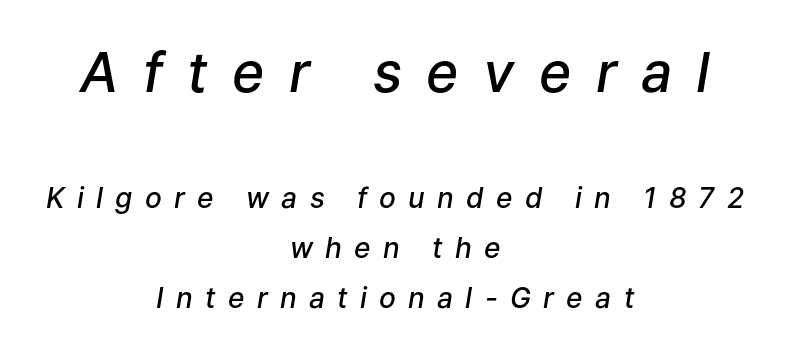
{"italic": "yes", "lean": "right", "slant_degrees": 9, "bold": "semi", "weight": "semibold", "width": "normal", "stroke_contrast": "low", "x_height": "medium", "monospaced": "no", "underline": "no", "align": "center", "line_spacing_ratio": 1.78, "letter_spacing": "wide", "letter_spacing_em": 0.44, "larger_block": "first", "size_ratio": 1.96, "glyph_px": 55}
